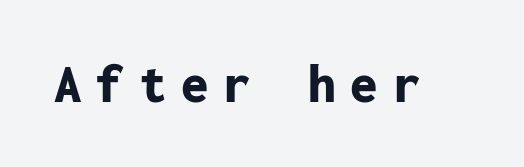
{"serif": "no", "italic": "no", "bold": "yes", "weight": "bold", "width": "normal", "stroke_contrast": "low", "x_height": "medium", "monospaced": "yes", "underline": "no", "letter_spacing": "wide", "letter_spacing_em": 0.27, "glyph_px": 55}
